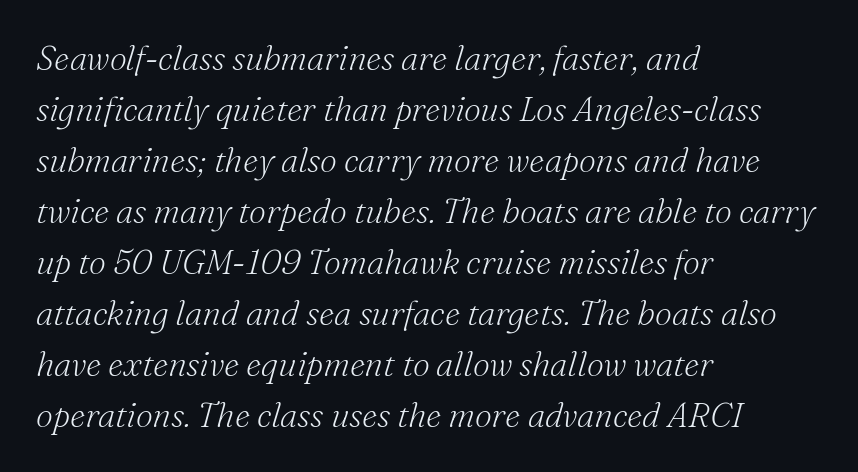
{"serif": "yes", "italic": "yes", "lean": "right", "slant_degrees": 16, "bold": "no", "weight": "light", "width": "normal", "stroke_contrast": "medium", "x_height": "small", "monospaced": "no", "underline": "no", "align": "left", "line_spacing": "normal", "line_spacing_ratio": 1.5, "letter_spacing": "normal", "letter_spacing_em": 0.0, "glyph_px": 34}
